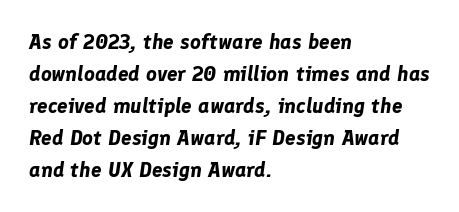
The image shows 21 px bold type, italic (leaning right); set left-aligned, normal line spacing (1.52x), normal letter spacing, not underlined.
